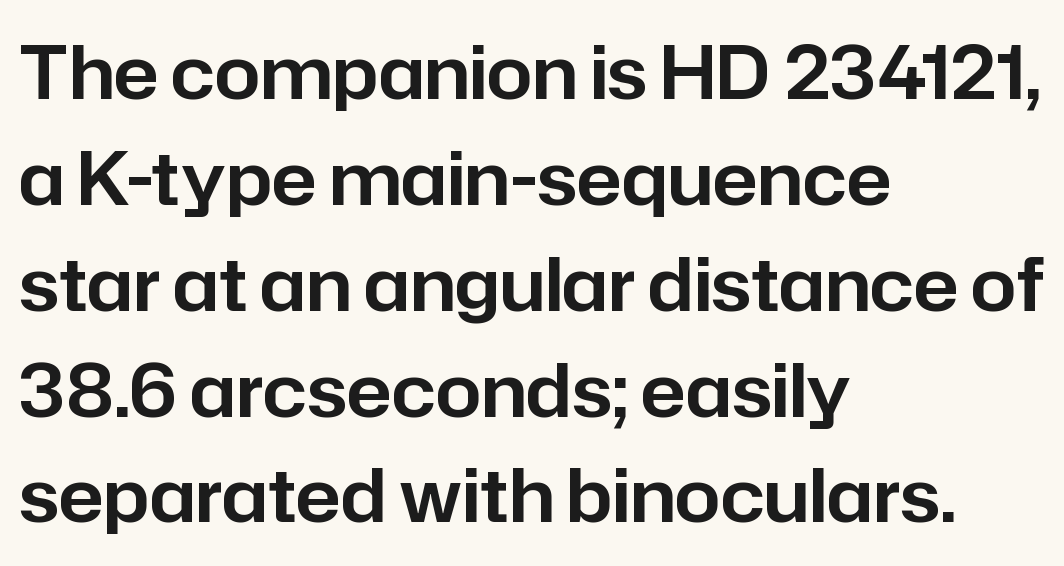
{"serif": "no", "italic": "no", "width": "normal", "stroke_contrast": "low", "x_height": "medium", "monospaced": "no", "underline": "no", "align": "left", "line_spacing": "normal", "line_spacing_ratio": 1.45, "letter_spacing": "normal", "letter_spacing_em": 0.0, "glyph_px": 73}
